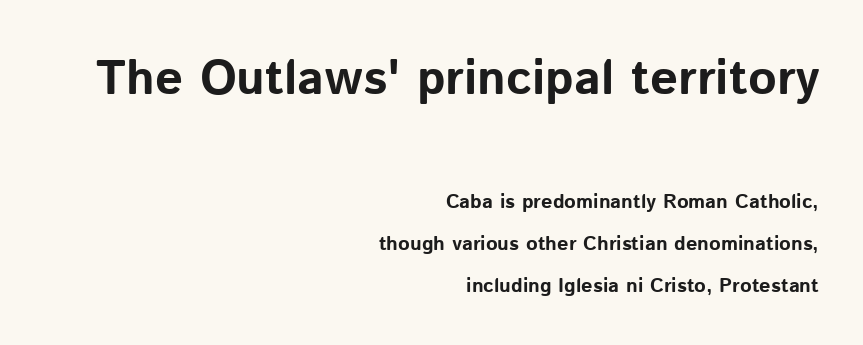
Q: Is the text bold? A: Yes.
Q: Is the text italic (slanted)? A: No, it is upright.
Q: Is the typeface a serif or a sans-serif typeface? A: Sans-serif.
Q: Is the text underlined? A: No.
Q: How is the paragraph aligned? A: Right-aligned.
Q: Is the spacing between letters normal or unusually wide? A: Normal.
Q: Is the spacing between lines tight, normal or loose? A: Loose.
Q: Which block of text is set in a larger size, the first (top) or the second (bottom)? A: The first (top) one.
Q: Width (condensed, normal, or wide)? A: Normal.
Q: Stroke contrast? A: Low.
Q: x-height? A: Medium.
Q: Monospaced? A: No.
